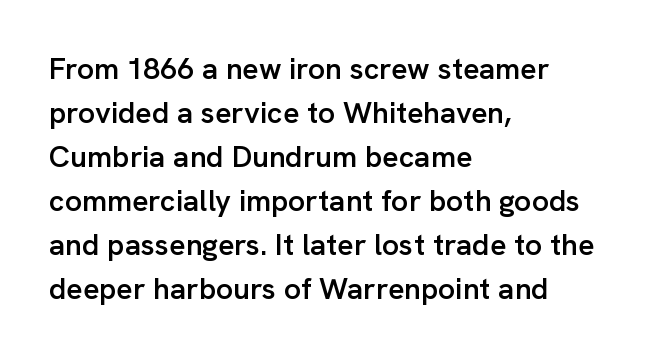
Q: Is the text bold? A: Semi-bold.
Q: Is the text italic (slanted)? A: No, it is upright.
Q: Is the typeface a serif or a sans-serif typeface? A: Sans-serif.
Q: Is the text underlined? A: No.
Q: How is the paragraph aligned? A: Left-aligned.
Q: Is the spacing between letters normal or unusually wide? A: Normal.
Q: Is the spacing between lines tight, normal or loose? A: Normal.
Q: Width (condensed, normal, or wide)? A: Normal.
Q: Stroke contrast? A: Low.
Q: x-height? A: Medium.
Q: Monospaced? A: No.
